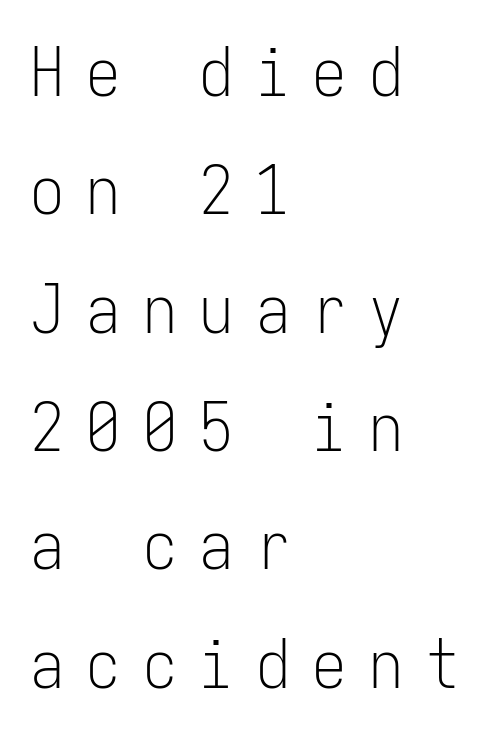
This is not heavy type; no bold has been used. The font's upright variant was chosen for this text. Spacing verdict: monospaced, one width for all characters. Each row of text sits above clean, open space. The text block is weighted toward the left margin, trailing off unevenly rightward.
